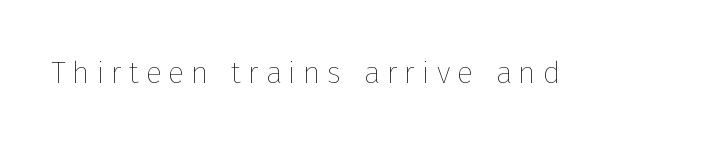
The image shows 30 px thin type, upright; set unusually wide letter spacing (+0.23 em), not underlined; low stroke contrast and a medium x-height.
